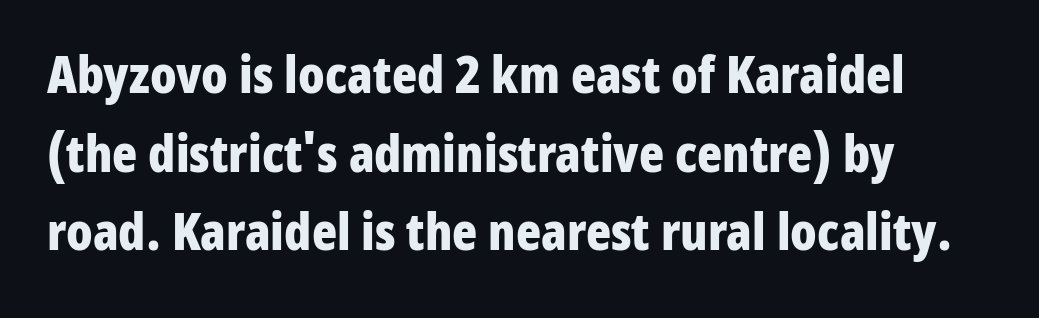
The image shows 52 px bold, condensed sans-serif type, upright; set left-aligned, normal line spacing (1.51x), normal letter spacing, not underlined; low stroke contrast and a medium x-height.
